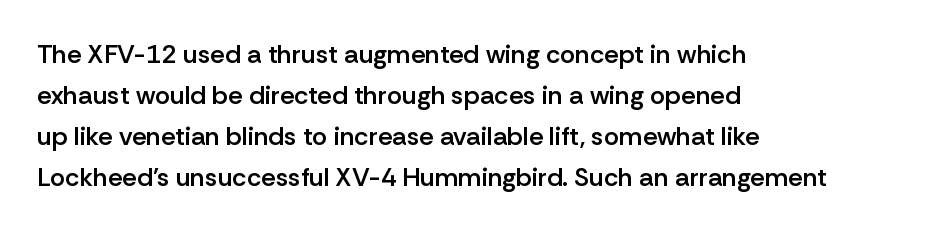
Q: Is the text bold? A: Semi-bold.
Q: Is the text italic (slanted)? A: No, it is upright.
Q: Is the text underlined? A: No.
Q: How is the paragraph aligned? A: Left-aligned.
Q: Is the spacing between letters normal or unusually wide? A: Normal.
Q: Is the spacing between lines tight, normal or loose? A: Normal.
